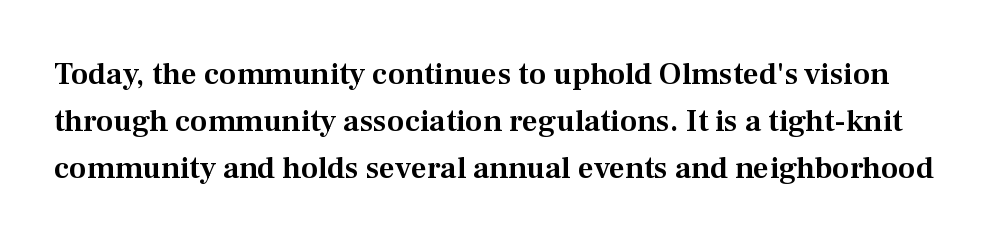
Letter spacing: default. Upright lettering throughout. Horizontal bands of white between lines are of average thickness. To sum up the face: it has serifs.
